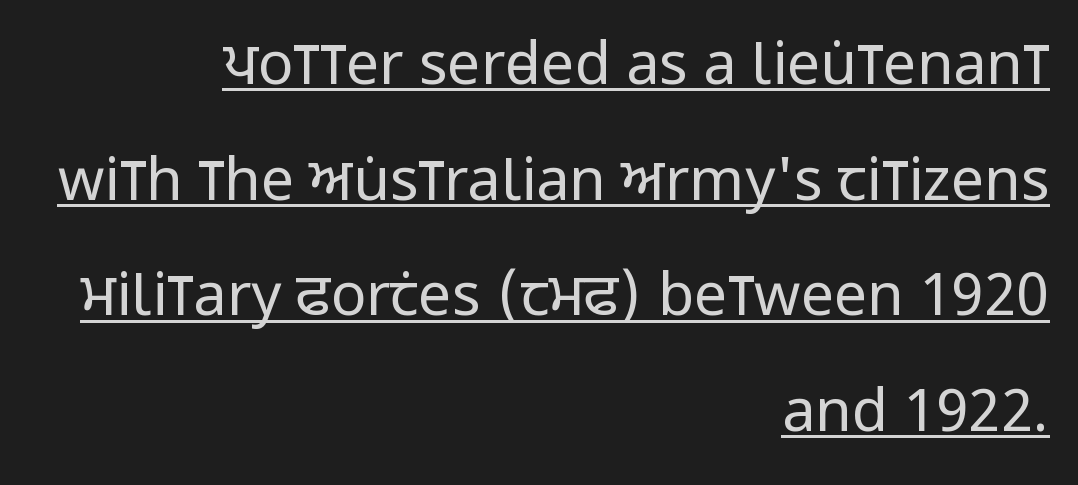
Q: Is the text bold? A: No.
Q: Is the text italic (slanted)? A: No, it is upright.
Q: Is the typeface a serif or a sans-serif typeface? A: Sans-serif.
Q: Is the text underlined? A: Yes.
Q: How is the paragraph aligned? A: Right-aligned.
Q: Is the spacing between letters normal or unusually wide? A: Normal.
Q: Is the spacing between lines tight, normal or loose? A: Loose.
Q: Width (condensed, normal, or wide)? A: Condensed.
Q: Stroke contrast? A: Low.
Q: x-height? A: Large.
Q: Monospaced? A: No.
